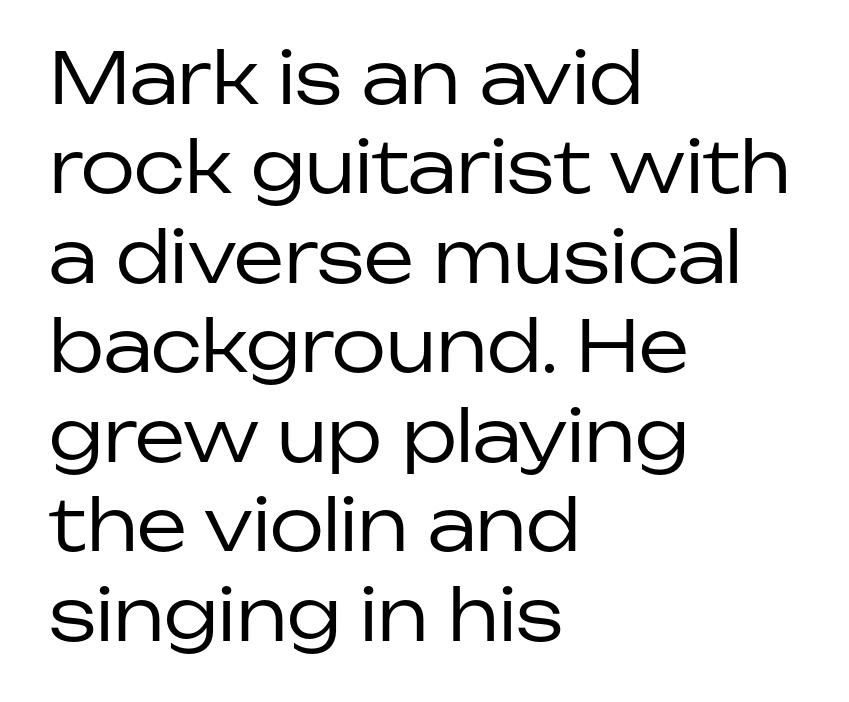
The image shows 71 px regular-weight sans-serif type, upright; set left-aligned, normal line spacing (1.26x), normal letter spacing, not underlined; low stroke contrast and a medium x-height.
